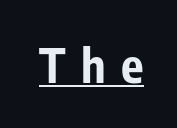
The font's upright variant was chosen for this text. The typesetter has applied underlining to the passage shown. Inter-character spacing is expanded well beyond the font's built-in metrics. In terms of weight, the rendering is a true, heavy bold. This rendering employs a face without finishing strokes, i.e., a sans-serif.
